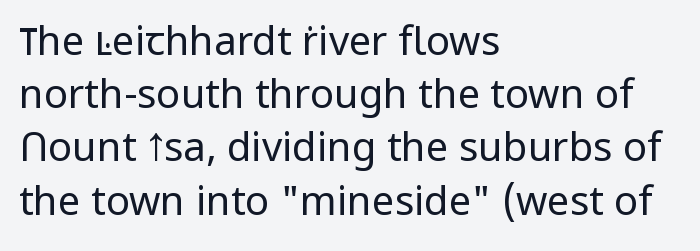
{"serif": "no", "italic": "no", "bold": "no", "weight": "regular", "width": "normal", "stroke_contrast": "low", "x_height": "medium", "monospaced": "no", "underline": "no", "align": "left", "line_spacing": "normal", "line_spacing_ratio": 1.33, "letter_spacing": "normal", "letter_spacing_em": 0.0, "glyph_px": 40}
